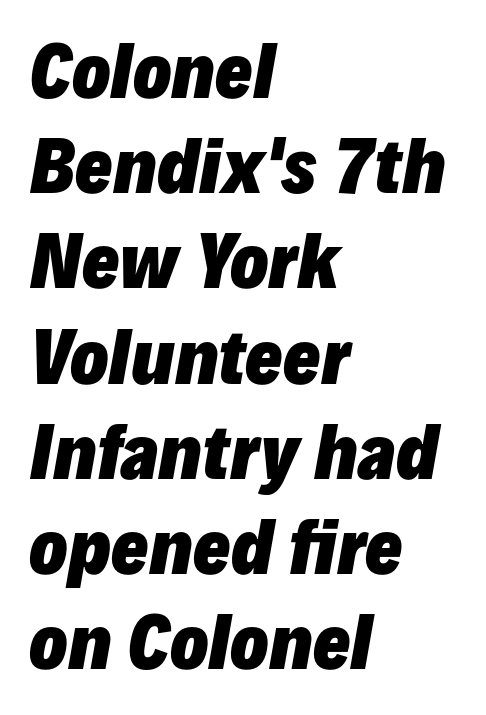
{"italic": "yes", "lean": "right", "slant_degrees": 10, "bold": "yes", "weight": "heavy", "width": "normal", "stroke_contrast": "low", "x_height": "medium", "monospaced": "no", "underline": "no", "align": "left", "line_spacing": "normal", "line_spacing_ratio": 1.36, "letter_spacing": "normal", "letter_spacing_em": 0.0, "glyph_px": 70}
